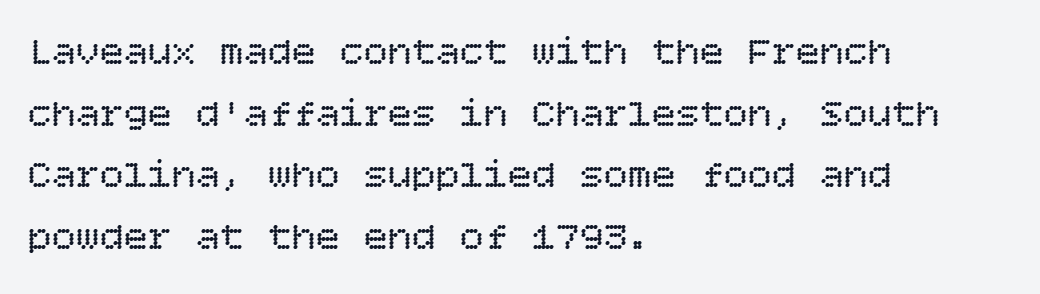
Does extra space separate the letters? No, they use regular spacing. In CSS terms this would be text-align: left. Every character sits straight up, as roman type does. The gap between lines stays unmarked. The face looks like a standard text weight, possibly lighter. Is there much room between lines? A standard amount, neither cramped nor airy.
